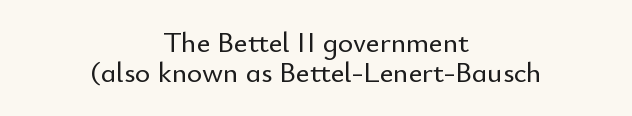
{"serif": "no", "italic": "no", "width": "normal", "stroke_contrast": "low", "x_height": "small", "monospaced": "no", "underline": "no", "align": "center", "line_spacing": "tight", "line_spacing_ratio": 1.03, "letter_spacing": "normal", "letter_spacing_em": 0.0, "glyph_px": 29}
